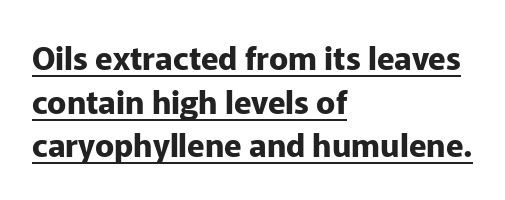
Q: Is the text bold? A: Yes.
Q: Is the text italic (slanted)? A: No, it is upright.
Q: Is the typeface a serif or a sans-serif typeface? A: Sans-serif.
Q: Is the text underlined? A: Yes.
Q: How is the paragraph aligned? A: Left-aligned.
Q: Is the spacing between letters normal or unusually wide? A: Normal.
Q: Is the spacing between lines tight, normal or loose? A: Normal.
Q: Width (condensed, normal, or wide)? A: Normal.
Q: Stroke contrast? A: Low.
Q: x-height? A: Medium.
Q: Monospaced? A: No.
